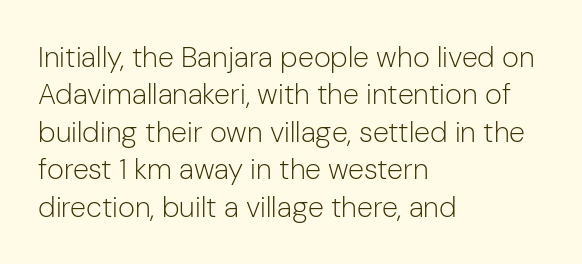
Q: Is the text bold? A: No.
Q: Is the text italic (slanted)? A: No, it is upright.
Q: Is the typeface a serif or a sans-serif typeface? A: Sans-serif.
Q: Is the text underlined? A: No.
Q: How is the paragraph aligned? A: Left-aligned.
Q: Is the spacing between letters normal or unusually wide? A: Normal.
Q: Is the spacing between lines tight, normal or loose? A: Normal.
Q: Width (condensed, normal, or wide)? A: Normal.
Q: Stroke contrast? A: Low.
Q: x-height? A: Medium.
Q: Monospaced? A: No.
